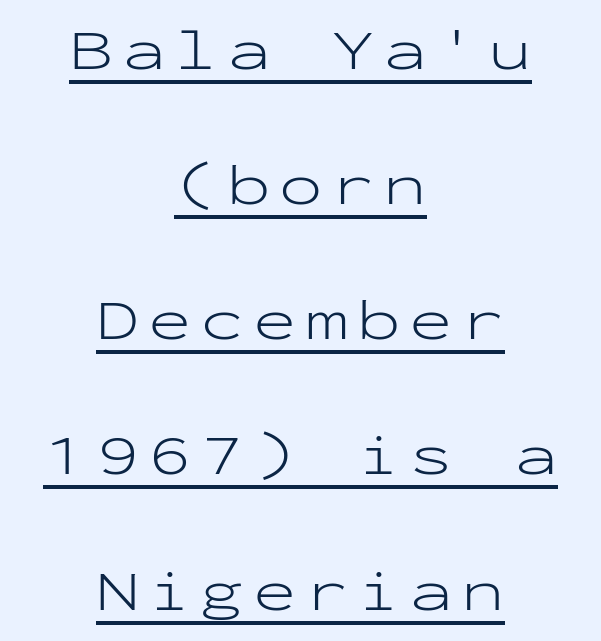
{"serif": "no", "italic": "no", "bold": "no", "weight": "light", "width": "wide", "stroke_contrast": "low", "x_height": "medium", "monospaced": "yes", "underline": "yes", "align": "center", "line_spacing": "loose", "line_spacing_ratio": 2.33, "glyph_px": 58}
